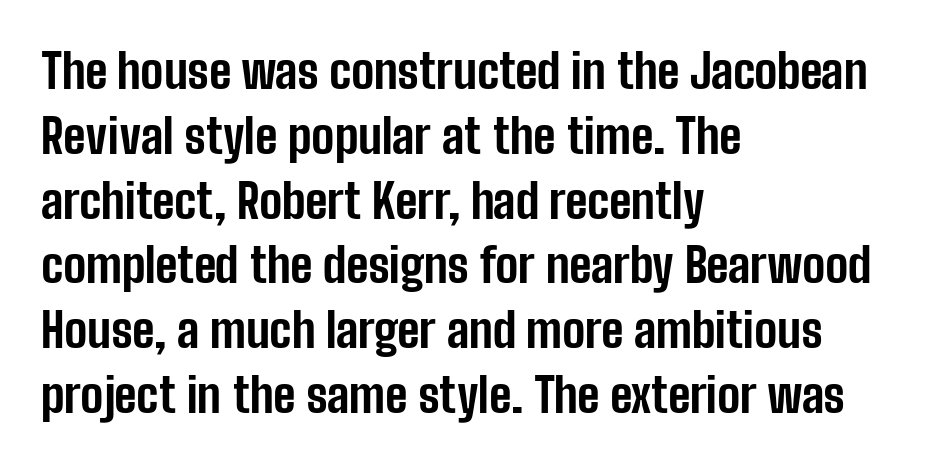
No italicization has been applied; the sample stays upright. Interline gaps are of average width in this sample. Reading down the block, your eye returns to a fixed left position each line. Summary of weight: heavy, a full bold. This rendering leaves character spacing at its baseline value. Only glyphs here, with clear space below each row.
